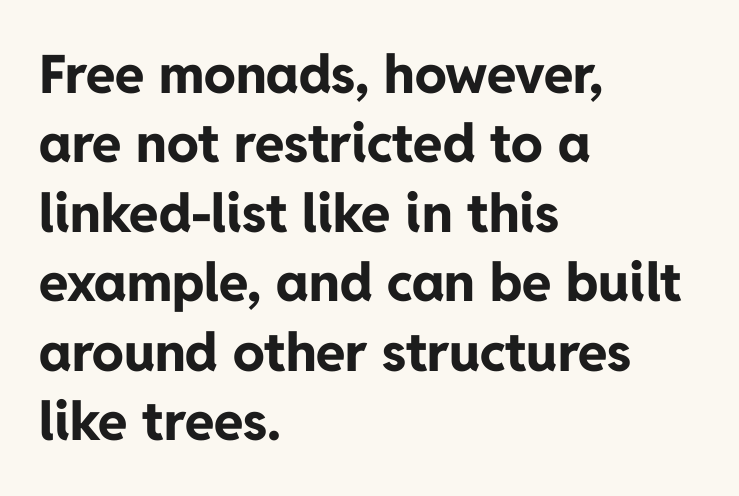
{"serif": "no", "italic": "no", "bold": "yes", "weight": "bold", "width": "normal", "stroke_contrast": "low", "x_height": "medium", "monospaced": "no", "underline": "no", "align": "left", "line_spacing": "normal", "line_spacing_ratio": 1.31, "letter_spacing": "normal", "letter_spacing_em": 0.0, "glyph_px": 53}
